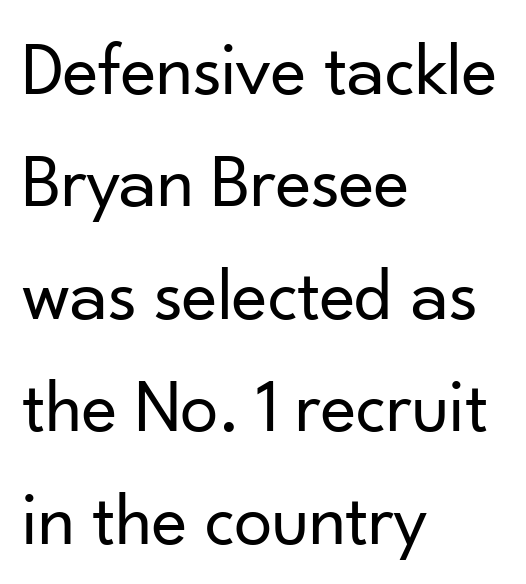
Q: Is the text bold? A: No.
Q: Is the text italic (slanted)? A: No, it is upright.
Q: Is the typeface a serif or a sans-serif typeface? A: Sans-serif.
Q: Is the text underlined? A: No.
Q: How is the paragraph aligned? A: Left-aligned.
Q: Is the spacing between letters normal or unusually wide? A: Normal.
Q: Is the spacing between lines tight, normal or loose? A: Normal.
Q: Width (condensed, normal, or wide)? A: Normal.
Q: Stroke contrast? A: Low.
Q: x-height? A: Small.
Q: Monospaced? A: No.
